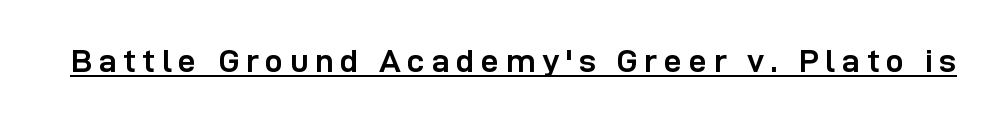
{"serif": "no", "italic": "no", "bold": "yes", "weight": "semibold", "width": "normal", "stroke_contrast": "low", "x_height": "medium", "monospaced": "no", "underline": "yes", "letter_spacing": "wide", "letter_spacing_em": 0.21, "glyph_px": 32}
